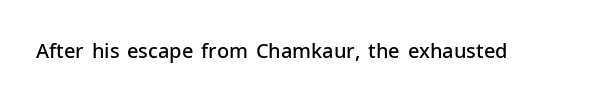
Q: Is the text bold? A: Semi-bold.
Q: Is the text italic (slanted)? A: No, it is upright.
Q: Is the text underlined? A: No.
Q: Is the spacing between letters normal or unusually wide? A: Normal.
